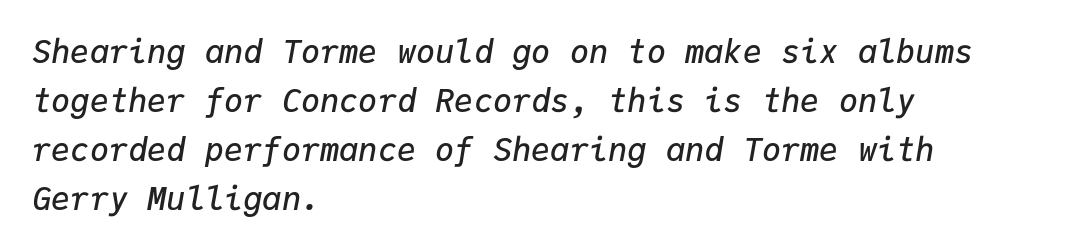
{"italic": "yes", "lean": "right", "slant_degrees": 9, "bold": "semi", "weight": "semibold", "width": "normal", "stroke_contrast": "low", "x_height": "medium", "monospaced": "yes", "underline": "no", "align": "left", "line_spacing": "normal", "line_spacing_ratio": 1.53, "letter_spacing": "normal", "letter_spacing_em": 0.0, "glyph_px": 32}
